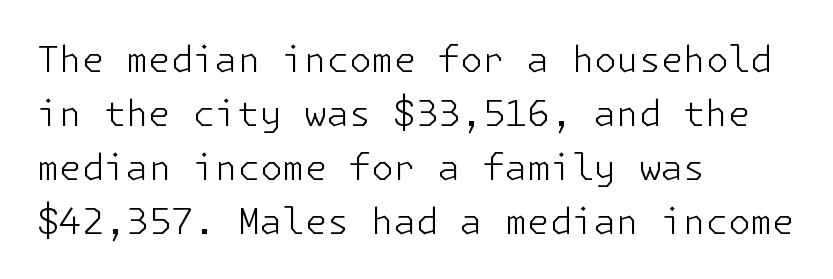
The image shows 36 px light sans-serif type, upright; set left-aligned, normal line spacing (1.5x), normal letter spacing, not underlined; low stroke contrast and a medium x-height.
